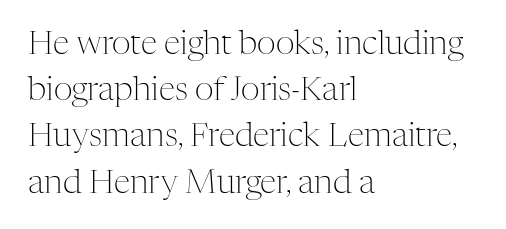
The image shows 33 px light serif type, upright; set left-aligned, normal line spacing (1.4x), normal letter spacing, not underlined; medium stroke contrast and a medium x-height.
